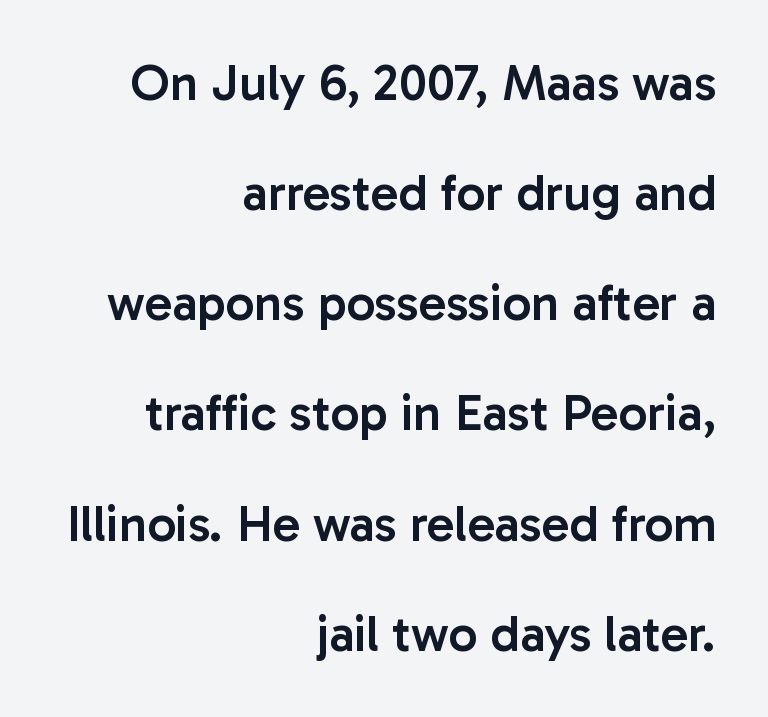
Q: Is the text bold? A: Semi-bold.
Q: Is the text italic (slanted)? A: No, it is upright.
Q: Is the typeface a serif or a sans-serif typeface? A: Sans-serif.
Q: Is the text underlined? A: No.
Q: How is the paragraph aligned? A: Right-aligned.
Q: Is the spacing between letters normal or unusually wide? A: Normal.
Q: Is the spacing between lines tight, normal or loose? A: Loose.
Q: Width (condensed, normal, or wide)? A: Normal.
Q: Stroke contrast? A: Low.
Q: x-height? A: Medium.
Q: Monospaced? A: No.
